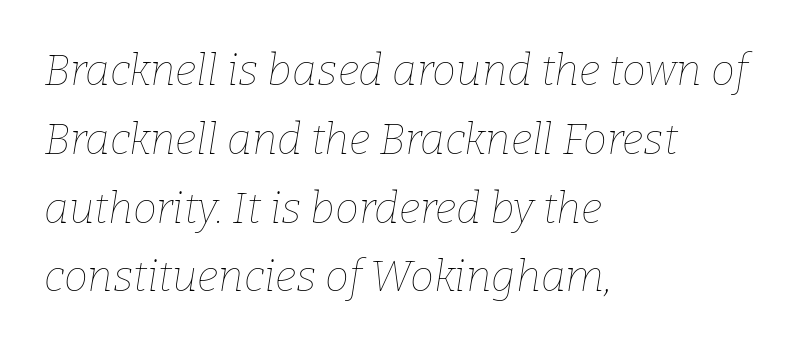
Q: Is the text bold? A: No.
Q: Is the text italic (slanted)? A: Yes, it leans right by about 9 degrees.
Q: Is the text underlined? A: No.
Q: How is the paragraph aligned? A: Left-aligned.
Q: Is the spacing between letters normal or unusually wide? A: Normal.
Q: Is the spacing between lines tight, normal or loose? A: Normal.
Q: Width (condensed, normal, or wide)? A: Normal.
Q: Stroke contrast? A: Low.
Q: x-height? A: Medium.
Q: Monospaced? A: No.
